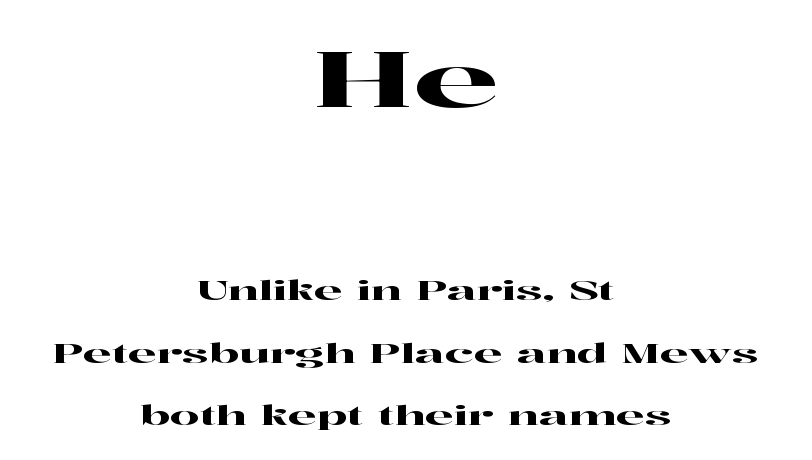
{"serif": "yes", "italic": "no", "width": "wide", "stroke_contrast": "high", "x_height": "medium", "monospaced": "no", "underline": "no", "align": "center", "line_spacing": "loose", "line_spacing_ratio": 2.4, "letter_spacing": "normal", "letter_spacing_em": 0.0, "larger_block": "first", "size_ratio": 2.96, "glyph_px": 77}
